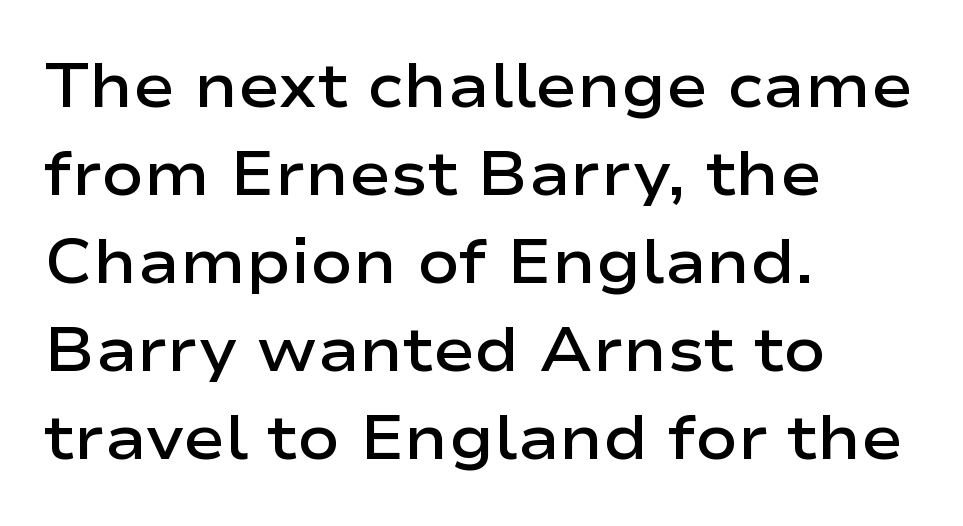
The image shows 62 px semibold, wide sans-serif type, upright; set left-aligned, normal line spacing (1.42x), normal letter spacing, not underlined; low stroke contrast and a medium x-height.
